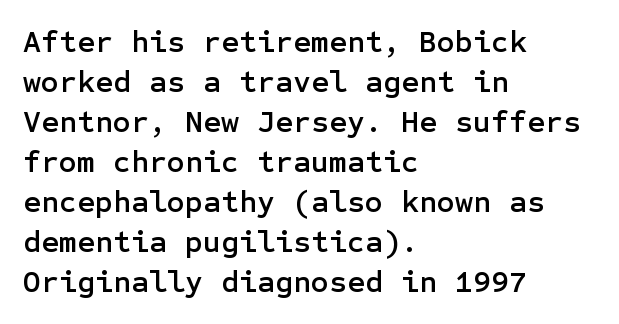
Q: Is the text italic (slanted)? A: No, it is upright.
Q: Is the typeface a serif or a sans-serif typeface? A: Sans-serif.
Q: Is the text underlined? A: No.
Q: How is the paragraph aligned? A: Left-aligned.
Q: Is the spacing between letters normal or unusually wide? A: Normal.
Q: Is the spacing between lines tight, normal or loose? A: Normal.
Q: Width (condensed, normal, or wide)? A: Normal.
Q: Stroke contrast? A: Low.
Q: x-height? A: Medium.
